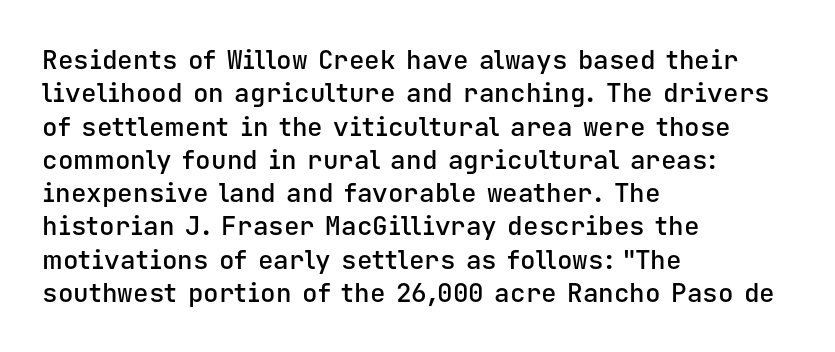
Q: Is the text bold? A: Semi-bold.
Q: Is the text italic (slanted)? A: No, it is upright.
Q: Is the text underlined? A: No.
Q: How is the paragraph aligned? A: Left-aligned.
Q: Is the spacing between letters normal or unusually wide? A: Normal.
Q: Is the spacing between lines tight, normal or loose? A: Normal.
